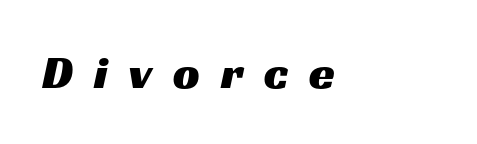
Does extra space separate the letters? Yes, quite a lot of it. The letters advance in unequal steps, a hallmark of proportional type. The lines are quadded left. Descender tails drop into unmarked territory. Examine the stroke ends and you'll find no serifs.
